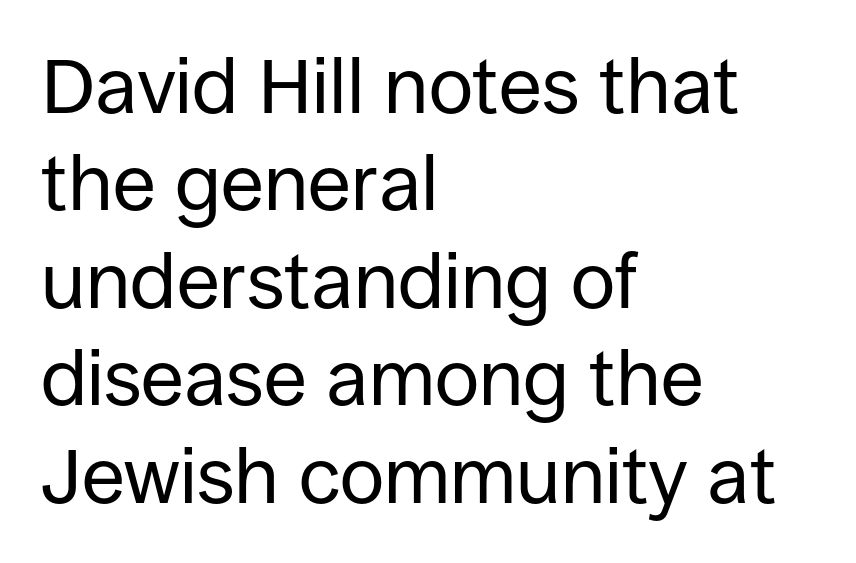
Q: Is the text bold? A: No.
Q: Is the text italic (slanted)? A: No, it is upright.
Q: Is the typeface a serif or a sans-serif typeface? A: Sans-serif.
Q: Is the text underlined? A: No.
Q: How is the paragraph aligned? A: Left-aligned.
Q: Is the spacing between letters normal or unusually wide? A: Normal.
Q: Is the spacing between lines tight, normal or loose? A: Normal.
Q: Width (condensed, normal, or wide)? A: Normal.
Q: Stroke contrast? A: Low.
Q: x-height? A: Large.
Q: Monospaced? A: No.
